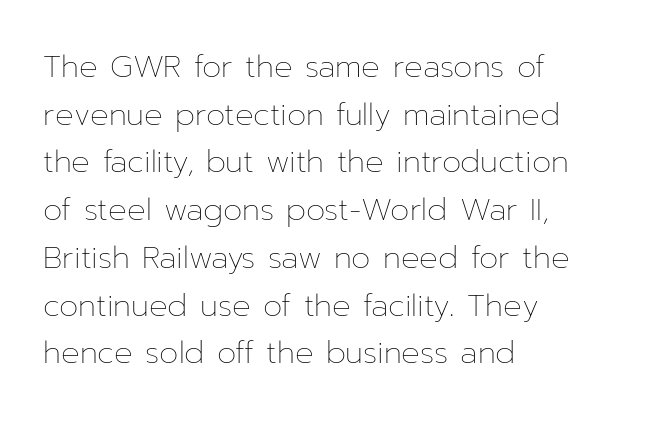
{"italic": "no", "bold": "no", "weight": "thin", "width": "normal", "stroke_contrast": "low", "x_height": "medium", "monospaced": "no", "underline": "no", "align": "left", "line_spacing": "normal", "line_spacing_ratio": 1.54, "letter_spacing": "normal", "letter_spacing_em": 0.0, "glyph_px": 31}
